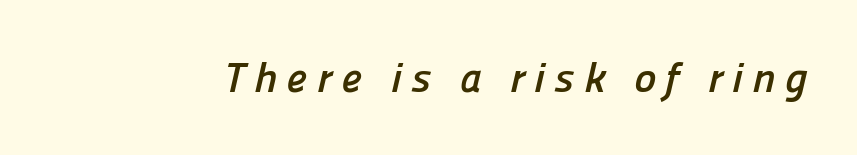
Q: Is the text bold? A: Yes.
Q: Is the typeface a serif or a sans-serif typeface? A: Sans-serif.
Q: Is the text underlined? A: No.
Q: Is the spacing between letters normal or unusually wide? A: Unusually wide.
Q: Width (condensed, normal, or wide)? A: Normal.
Q: Stroke contrast? A: Low.
Q: x-height? A: Medium.
Q: Monospaced? A: No.
